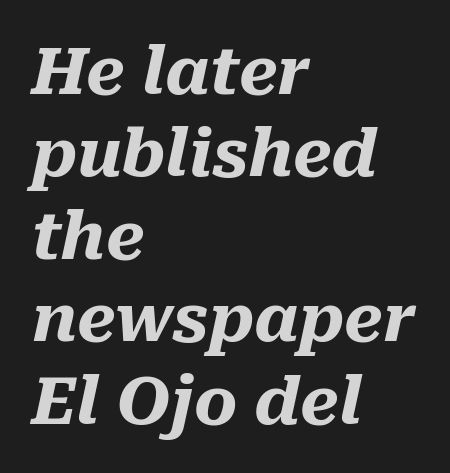
{"italic": "yes", "lean": "right", "slant_degrees": 10, "bold": "yes", "weight": "heavy", "width": "normal", "stroke_contrast": "medium", "x_height": "medium", "monospaced": "no", "underline": "no", "align": "left", "line_spacing": "normal", "line_spacing_ratio": 1.25, "letter_spacing": "normal", "letter_spacing_em": 0.0, "glyph_px": 66}
